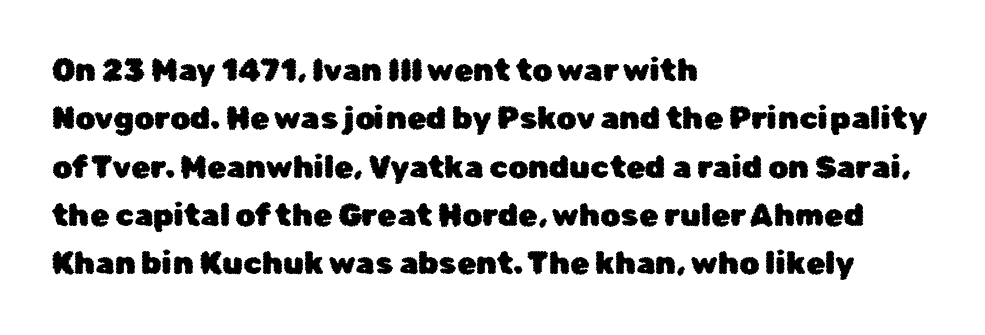
The image shows 31 px sans-serif type, upright; set left-aligned, normal line spacing (1.56x), normal letter spacing, not underlined; low stroke contrast and a medium x-height.
